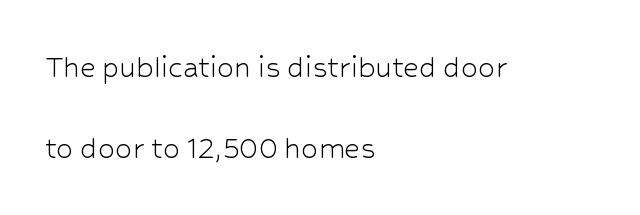
Q: Is the text bold? A: No.
Q: Is the text italic (slanted)? A: No, it is upright.
Q: Is the typeface a serif or a sans-serif typeface? A: Sans-serif.
Q: Is the text underlined? A: No.
Q: How is the paragraph aligned? A: Left-aligned.
Q: Is the spacing between letters normal or unusually wide? A: Normal.
Q: Is the spacing between lines tight, normal or loose? A: Loose.
Q: Width (condensed, normal, or wide)? A: Normal.
Q: Stroke contrast? A: Low.
Q: x-height? A: Medium.
Q: Monospaced? A: No.
